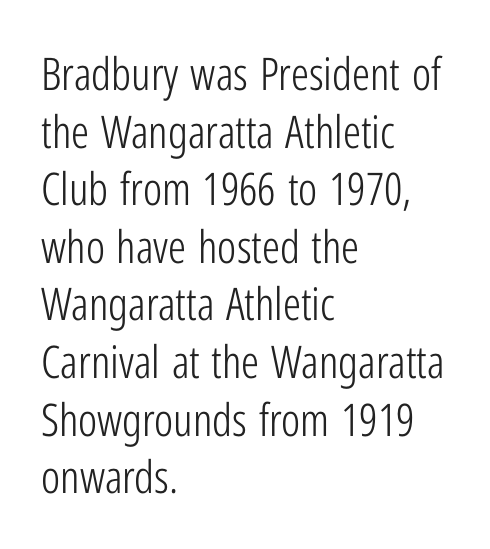
The image shows 45 px light, condensed sans-serif type, upright; set left-aligned, normal line spacing (1.28x), normal letter spacing, not underlined; low stroke contrast and a medium x-height.
